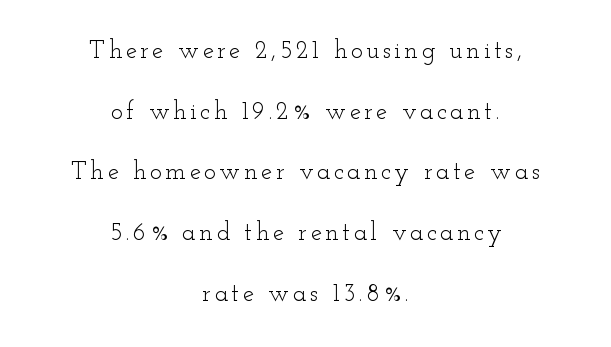
The image shows 25 px text type, upright; set centered, loose line spacing (2.43x), not underlined.
